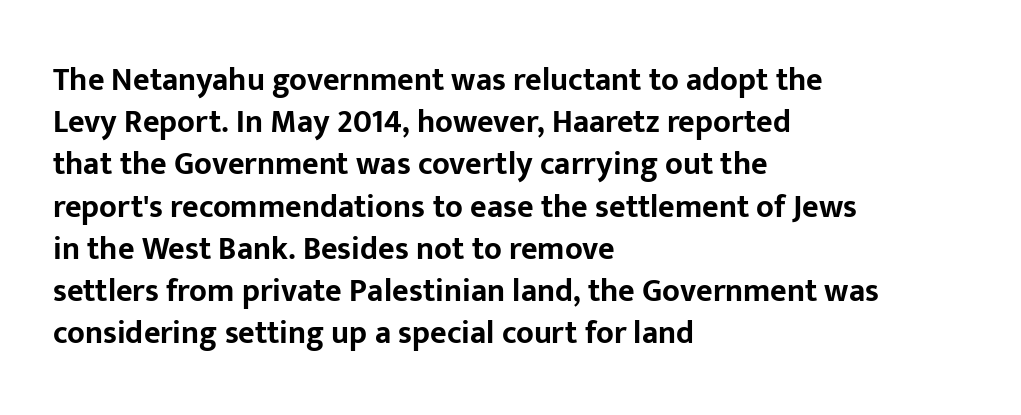
Bold? Absolutely — the strokes are thick and heavy. This sample has the flowing, uneven cadence of proportional lettering. The rendering shows plain stroke endings on the letterforms — a sans-serif design. This sample is left-justified, so line endings fall wherever the words run out.
